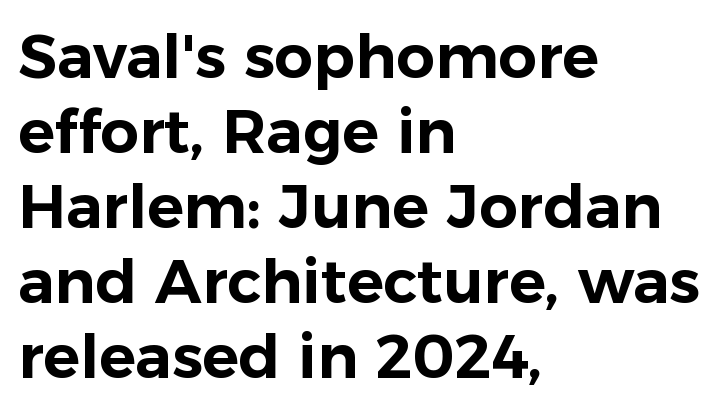
Q: Is the text italic (slanted)? A: No, it is upright.
Q: Is the typeface a serif or a sans-serif typeface? A: Sans-serif.
Q: Is the text underlined? A: No.
Q: How is the paragraph aligned? A: Left-aligned.
Q: Is the spacing between letters normal or unusually wide? A: Normal.
Q: Width (condensed, normal, or wide)? A: Normal.
Q: Stroke contrast? A: Low.
Q: x-height? A: Medium.
Q: Monospaced? A: No.
